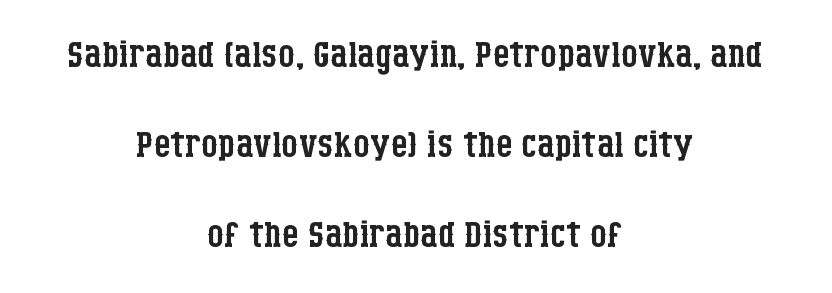
Is this a heavy cut? Hardly; it is regular or lighter. If you drew a line through each stem, it would be perfectly vertical. Think of a printed novel: that variable character pitch is what you see here. In CSS terms this would be text-align: center.
